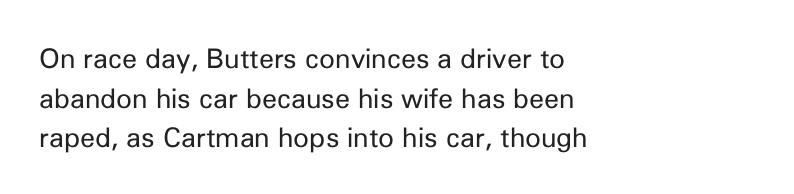
{"italic": "no", "bold": "no", "underline": "no", "align": "left", "line_spacing": "normal", "line_spacing_ratio": 1.47, "letter_spacing": "normal", "letter_spacing_em": 0.0, "glyph_px": 27}
